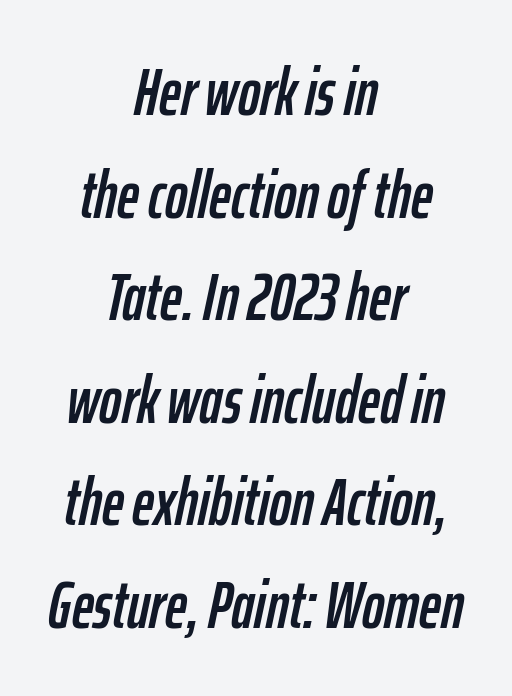
These lines were composed using italics. Standard letterfit; no display-style spreading of the glyphs. Line starts and ends both wander, symmetrically. The passage shown is typed in a proportional face where columns would drift. The passage shown stacks its lines at a standard gap.
